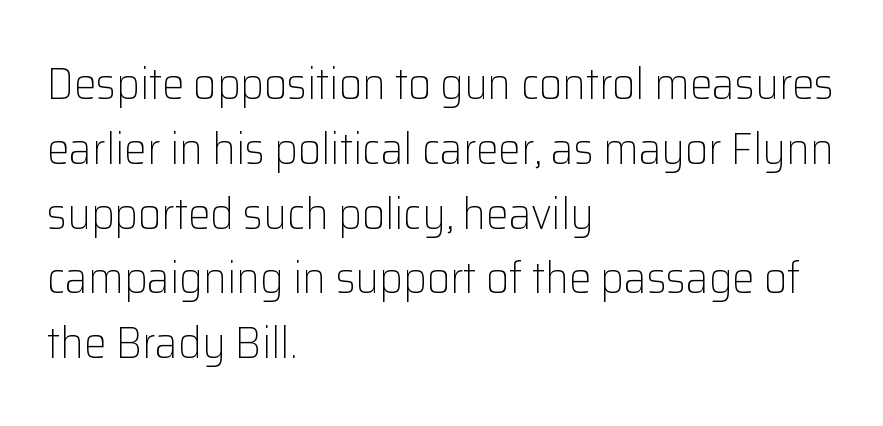
Alignment: flush left. In terms of letterspacing, this is plain default setting. Letterform terminals end flat and unadorned throughout the passage. In terms of posture, this sample is upright.
